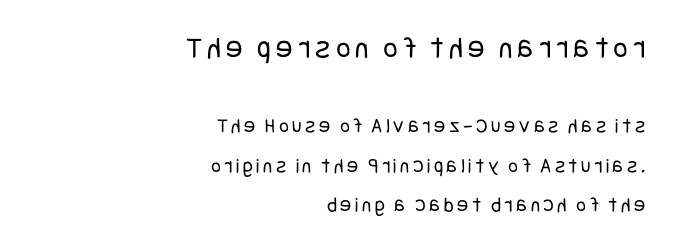
The image shows 31 px regular-weight, condensed sans-serif type, upright; set right-aligned, line spacing 1.88x, not underlined; the first (top) block is 1.48x larger; low stroke contrast and a large x-height.
